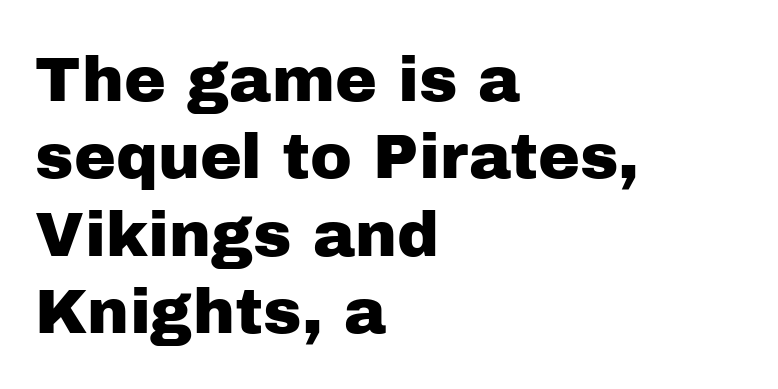
Q: Is the text italic (slanted)? A: No, it is upright.
Q: Is the typeface a serif or a sans-serif typeface? A: Sans-serif.
Q: Is the text underlined? A: No.
Q: How is the paragraph aligned? A: Left-aligned.
Q: Is the spacing between letters normal or unusually wide? A: Normal.
Q: Width (condensed, normal, or wide)? A: Normal.
Q: Stroke contrast? A: Low.
Q: x-height? A: Medium.
Q: Monospaced? A: No.
